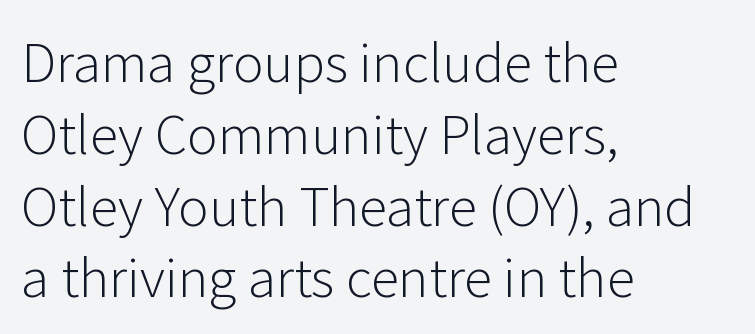
{"serif": "no", "italic": "no", "bold": "no", "weight": "light", "width": "normal", "stroke_contrast": "low", "x_height": "medium", "monospaced": "no", "underline": "no", "align": "left", "line_spacing": "normal", "line_spacing_ratio": 1.38, "letter_spacing": "normal", "letter_spacing_em": 0.0, "glyph_px": 52}
